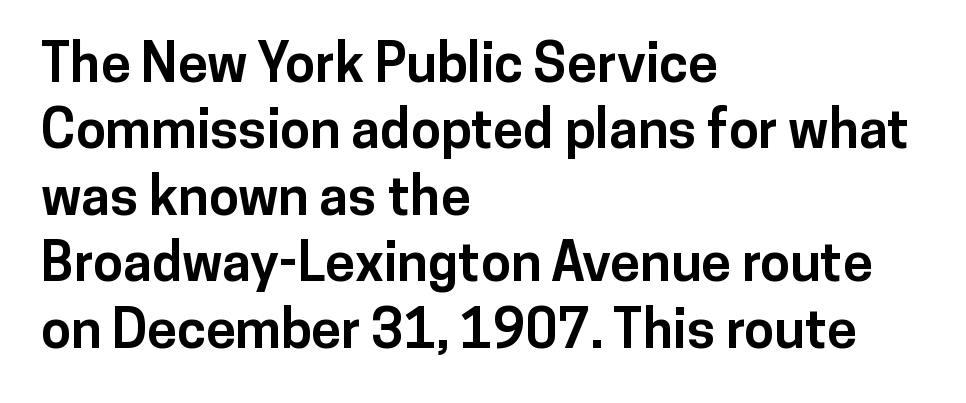
This sample has the flowing, uneven cadence of proportional lettering. Default kerning and tracking; the words read as compact shapes. The area under the type is left untouched. You'd pick this weight for a headline — it's a proper bold.
